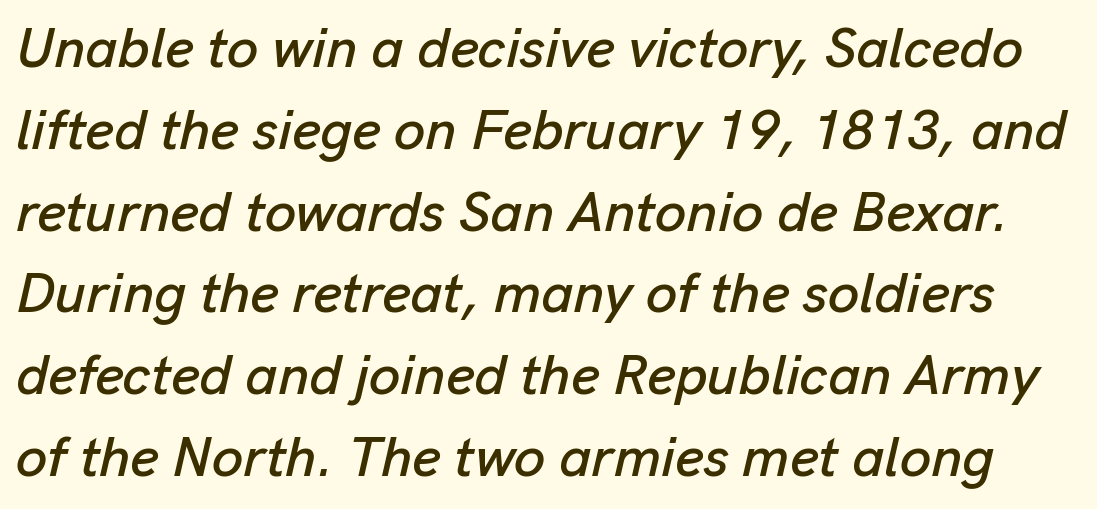
The image shows 56 px text type, italic (leaning right); set normal line spacing (1.46x), normal letter spacing, not underlined; low stroke contrast and a medium x-height.
